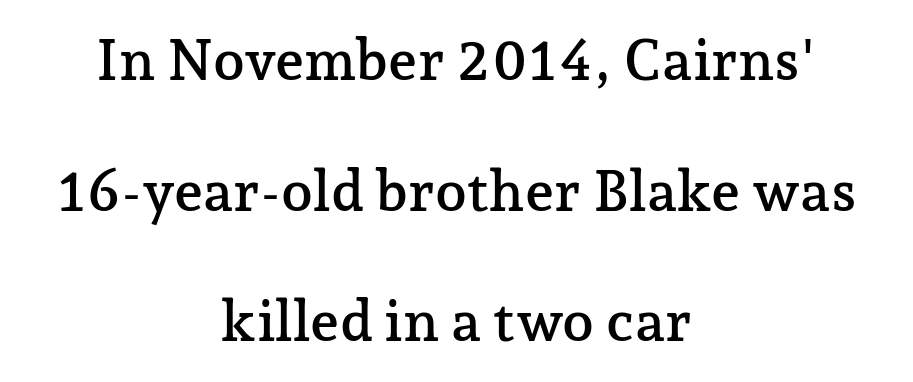
Q: Is the text italic (slanted)? A: No, it is upright.
Q: Is the typeface a serif or a sans-serif typeface? A: Serif.
Q: Is the text underlined? A: No.
Q: How is the paragraph aligned? A: Centered.
Q: Is the spacing between letters normal or unusually wide? A: Normal.
Q: Is the spacing between lines tight, normal or loose? A: Loose.
Q: Width (condensed, normal, or wide)? A: Normal.
Q: Stroke contrast? A: Low.
Q: x-height? A: Medium.
Q: Monospaced? A: No.
